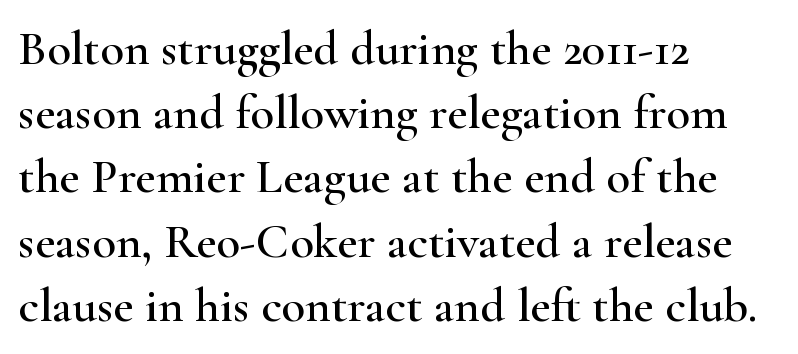
Character widths vary here, with narrow letters taking less room than wide ones. Inter-character spacing is left at the font's built-in metrics. Rendered with straight, roman letterforms. Line starts are locked; line ends wander. You can tell from the footed stems that serif type was used.
